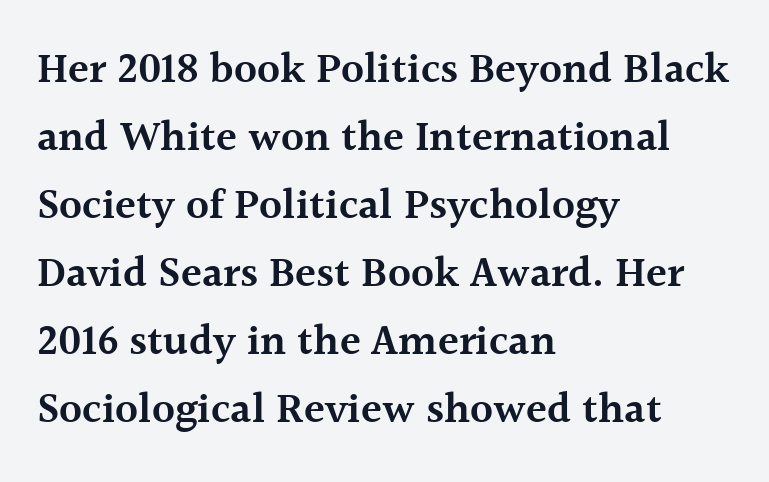
Q: Is the text bold? A: Semi-bold.
Q: Is the text italic (slanted)? A: No, it is upright.
Q: Is the typeface a serif or a sans-serif typeface? A: Serif.
Q: Is the text underlined? A: No.
Q: How is the paragraph aligned? A: Left-aligned.
Q: Is the spacing between letters normal or unusually wide? A: Normal.
Q: Is the spacing between lines tight, normal or loose? A: Normal.
Q: Width (condensed, normal, or wide)? A: Normal.
Q: x-height? A: Medium.
Q: Monospaced? A: No.
